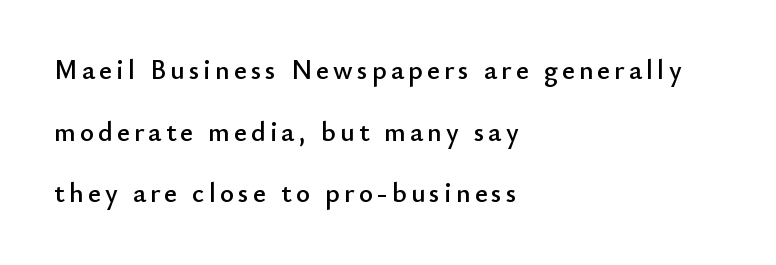
In CSS terms this would be text-align: left. Unlike italic type, these characters show no tilt at all. The passage shown stacks its lines with a broad gap. A clean baseline with only descenders dipping below it.
